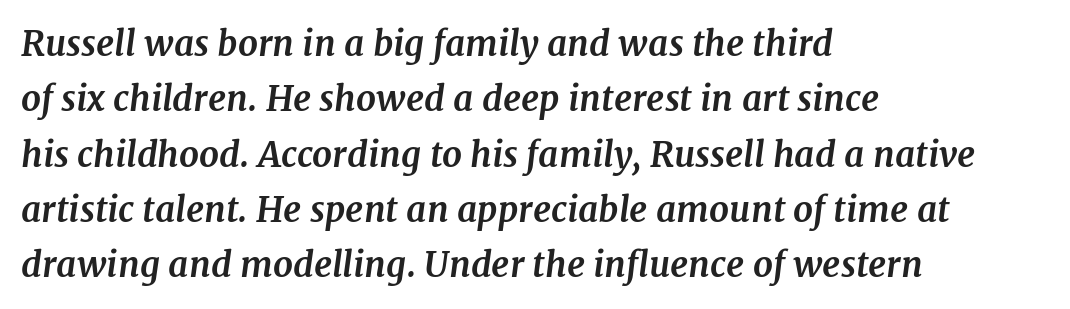
Weight check: bold — yes, fully. In terms of letterform style, serifs are clearly present. The space directly below the letters is spotless. Is the block centered? No — it sits flush against the left margin. The whole block is typeset with a tilt.
